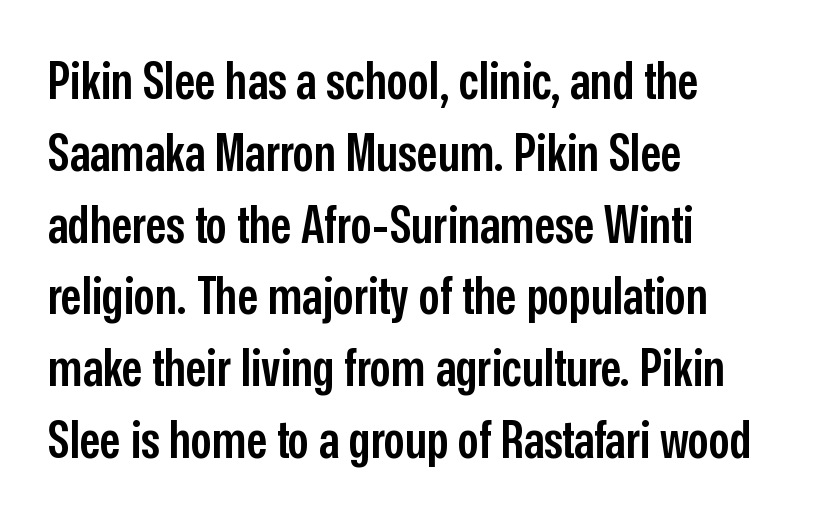
{"serif": "no", "italic": "no", "bold": "semi", "weight": "semibold", "width": "condensed", "stroke_contrast": "low", "x_height": "medium", "monospaced": "no", "underline": "no", "align": "left", "line_spacing": "normal", "line_spacing_ratio": 1.38, "letter_spacing": "normal", "letter_spacing_em": 0.0, "glyph_px": 52}
